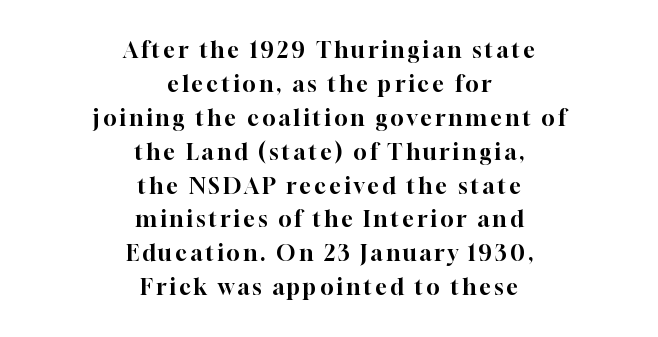
Compared with typical paragraphs, the rows here are spaced about the same. One-word summary of the alignment: center. The lettering holds an erect, upright posture throughout. Check the space under the baseline: it is left empty.
